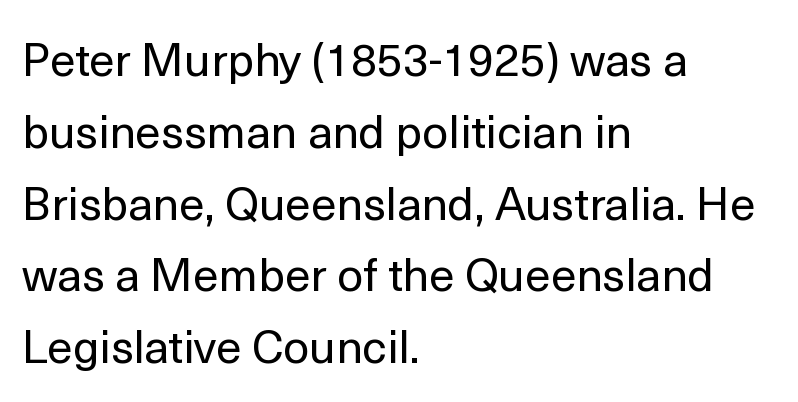
Q: Is the text bold? A: No.
Q: Is the text italic (slanted)? A: No, it is upright.
Q: Is the typeface a serif or a sans-serif typeface? A: Sans-serif.
Q: Is the text underlined? A: No.
Q: How is the paragraph aligned? A: Left-aligned.
Q: Is the spacing between letters normal or unusually wide? A: Normal.
Q: Is the spacing between lines tight, normal or loose? A: Normal.
Q: Width (condensed, normal, or wide)? A: Normal.
Q: x-height? A: Medium.
Q: Monospaced? A: No.
